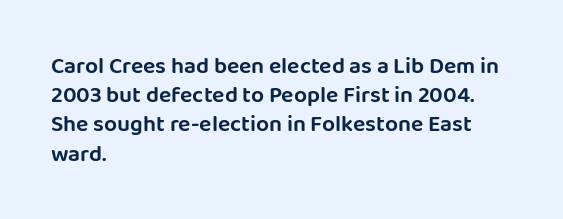
Interline gaps are of average width in this sample. Short note: letters normally spaced. Posture: vertical. The strip under each line holds only bare page. Which margin do the lines hug? The left one — the right edge is uneven.
